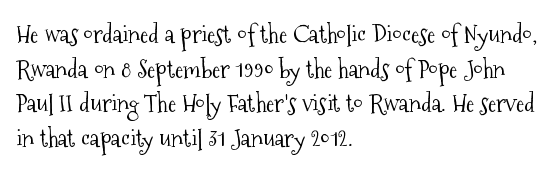
{"italic": "no", "bold": "no", "underline": "no", "align": "left", "line_spacing": "normal", "line_spacing_ratio": 1.39, "letter_spacing": "normal", "letter_spacing_em": 0.0, "glyph_px": 25}
